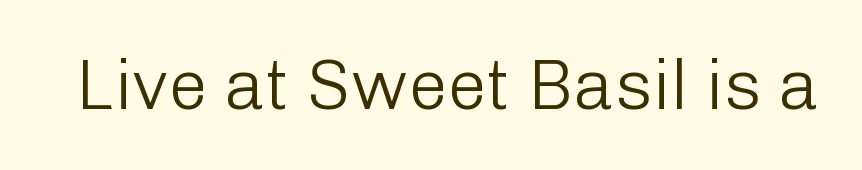
Tracking value appears to be zero — textbook default spacing. In terms of posture, this sample is upright. You can tell from the bare stems that sans-serif type was used. The space beneath each line is pristine and unruled.
